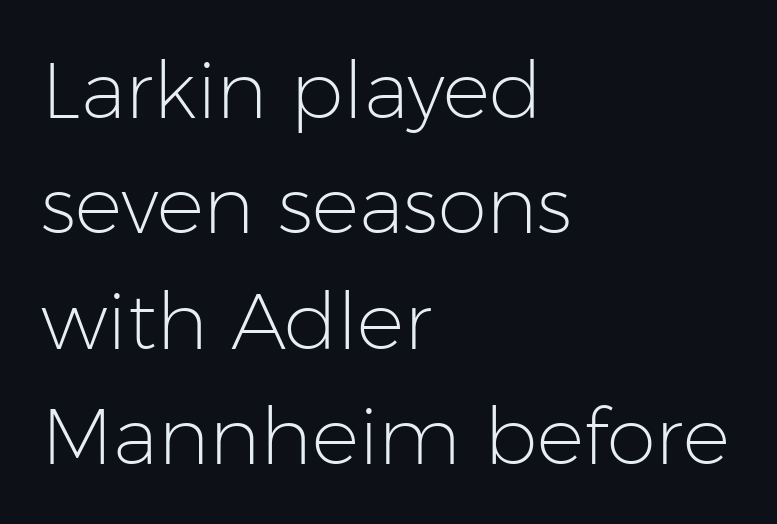
Q: Is the text bold? A: No.
Q: Is the text italic (slanted)? A: No, it is upright.
Q: Is the typeface a serif or a sans-serif typeface? A: Sans-serif.
Q: Is the text underlined? A: No.
Q: How is the paragraph aligned? A: Left-aligned.
Q: Is the spacing between letters normal or unusually wide? A: Normal.
Q: Is the spacing between lines tight, normal or loose? A: Normal.
Q: Width (condensed, normal, or wide)? A: Normal.
Q: Stroke contrast? A: Low.
Q: x-height? A: Medium.
Q: Monospaced? A: No.
